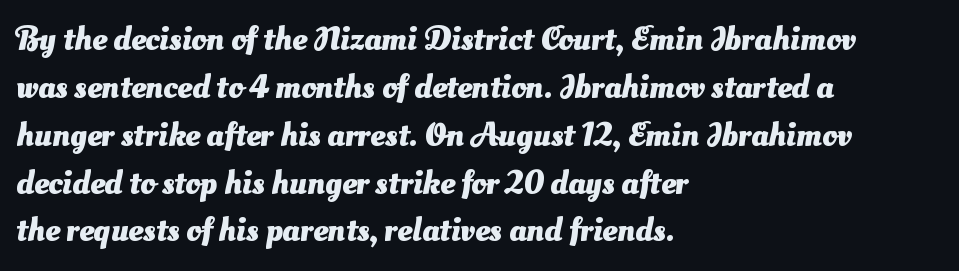
The image shows 33 px heavy sans-serif type; set left-aligned, normal line spacing (1.45x), normal letter spacing, not underlined; medium stroke contrast and a small x-height.
